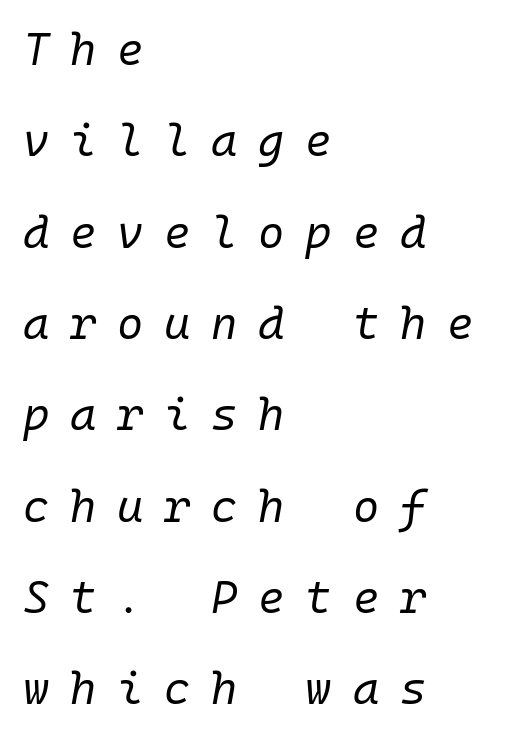
The image shows 45 px regular-weight type, italic (leaning right), monospaced; set left-aligned, loose line spacing (2.03x), unusually wide letter spacing (+0.46 em), not underlined; low stroke contrast and a medium x-height.
